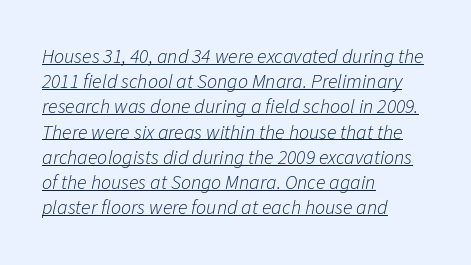
The image shows 20 px text type, italic (leaning right); set left-aligned, normal line spacing (1.26x), normal letter spacing, underlined.
